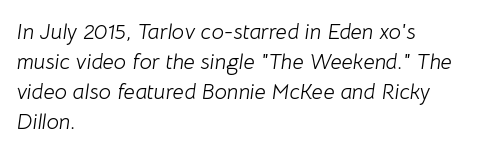
Q: Is the text bold? A: No.
Q: Is the text italic (slanted)? A: Yes, it leans right by about 8 degrees.
Q: Is the text underlined? A: No.
Q: How is the paragraph aligned? A: Left-aligned.
Q: Is the spacing between letters normal or unusually wide? A: Normal.
Q: Is the spacing between lines tight, normal or loose? A: Normal.
